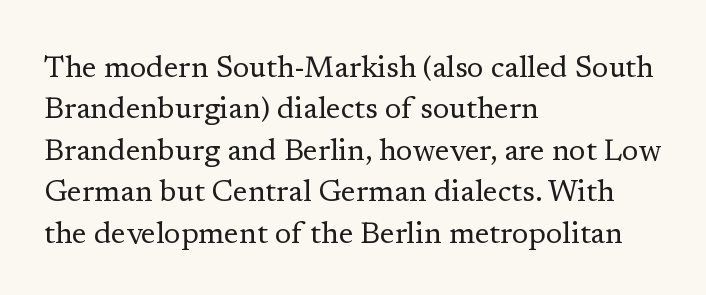
{"serif": "yes", "italic": "no", "bold": "no", "weight": "regular", "width": "normal", "stroke_contrast": "low", "x_height": "medium", "monospaced": "no", "underline": "no", "align": "left", "line_spacing": "normal", "line_spacing_ratio": 1.38, "letter_spacing": "normal", "letter_spacing_em": 0.0, "glyph_px": 30}
